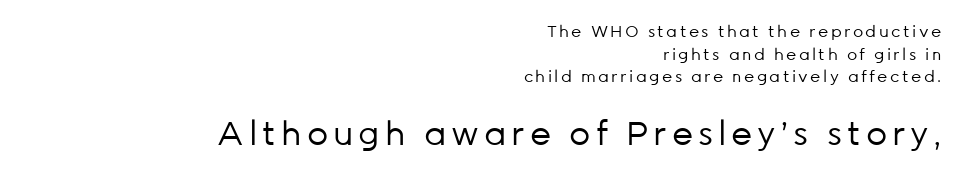
Q: Is the text bold? A: No.
Q: Is the text italic (slanted)? A: No, it is upright.
Q: Is the typeface a serif or a sans-serif typeface? A: Sans-serif.
Q: Is the text underlined? A: No.
Q: How is the paragraph aligned? A: Right-aligned.
Q: Is the spacing between lines tight, normal or loose? A: Normal.
Q: Which block of text is set in a larger size, the first (top) or the second (bottom)? A: The second (bottom) one.
Q: Width (condensed, normal, or wide)? A: Normal.
Q: Stroke contrast? A: Low.
Q: x-height? A: Medium.
Q: Monospaced? A: No.
